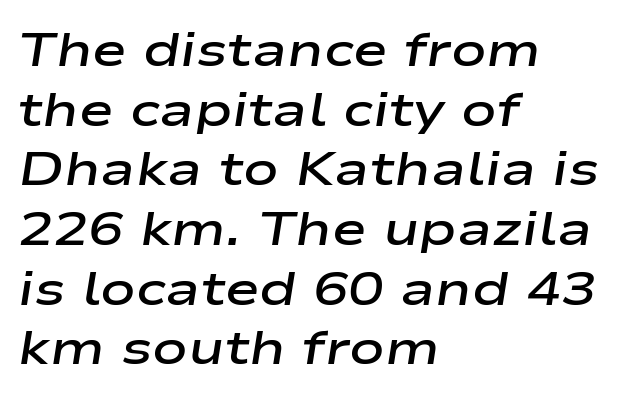
Q: Is the text bold? A: Semi-bold.
Q: Is the text italic (slanted)? A: Yes, it leans right by about 9 degrees.
Q: Is the text underlined? A: No.
Q: How is the paragraph aligned? A: Left-aligned.
Q: Is the spacing between letters normal or unusually wide? A: Normal.
Q: Is the spacing between lines tight, normal or loose? A: Normal.
Q: Width (condensed, normal, or wide)? A: Wide.
Q: Stroke contrast? A: Low.
Q: x-height? A: Medium.
Q: Monospaced? A: No.
